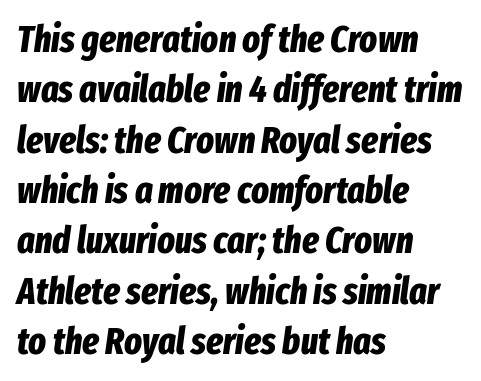
Q: Is the text bold? A: Yes.
Q: Is the text italic (slanted)? A: Yes, it leans right by about 8 degrees.
Q: Is the text underlined? A: No.
Q: How is the paragraph aligned? A: Left-aligned.
Q: Is the spacing between letters normal or unusually wide? A: Normal.
Q: Is the spacing between lines tight, normal or loose? A: Normal.
Q: Width (condensed, normal, or wide)? A: Condensed.
Q: Stroke contrast? A: Low.
Q: x-height? A: Medium.
Q: Monospaced? A: No.
